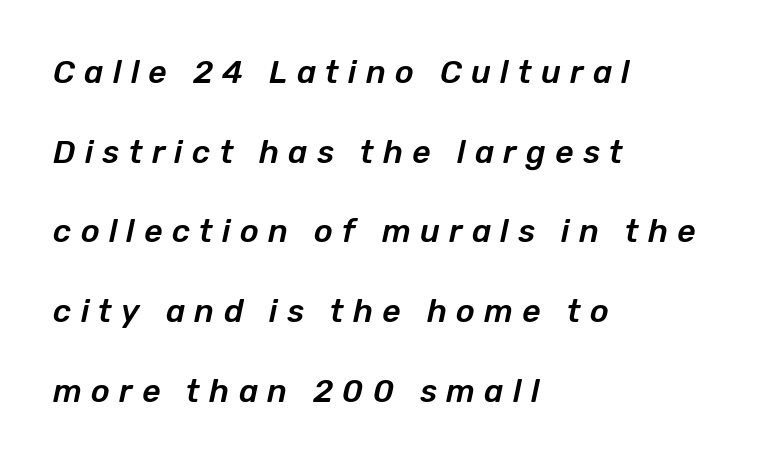
The image shows 32 px text type, italic (leaning right); set left-aligned, loose line spacing (2.49x), unusually wide letter spacing (+0.29 em), not underlined; low stroke contrast and a medium x-height.
